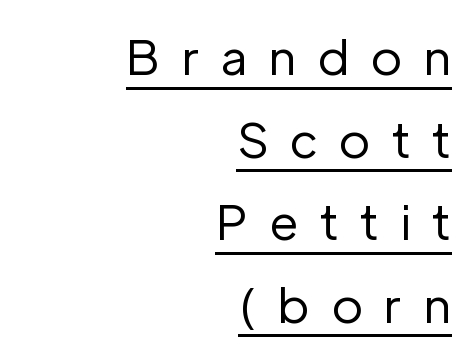
Every word sits above its own underline. The typeface has the unassuming heft of standard copy or less. Look at the bottom of the vertical strokes: they stop flat, with no serifs. Horizontally, the lines are justified to the trailing edge only.
